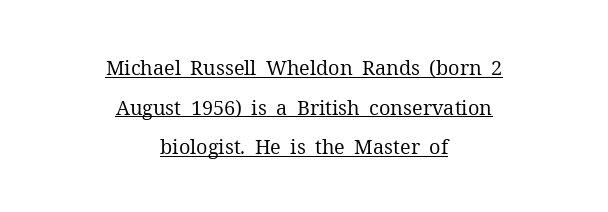
Both edges are ragged and mirror each other, which tells us the setting is centered. Default kerning and tracking; the words read as compact shapes. Ordinary non-slanted type is in use. This sample carries an underscore along the baseline area.
